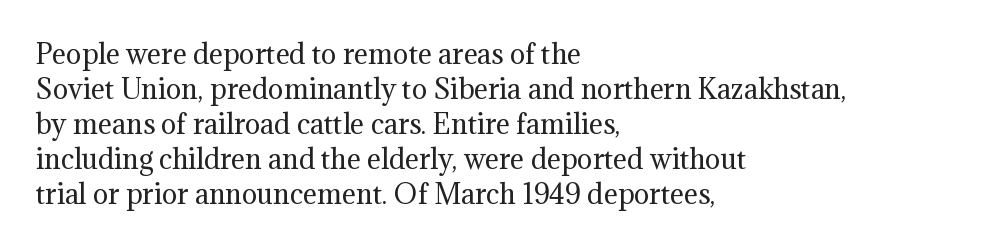
The image shows 26 px text type, upright; set left-aligned, normal line spacing (1.35x), normal letter spacing, not underlined.
